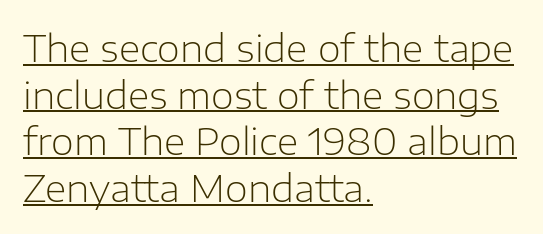
The image shows 37 px light sans-serif type, upright; set left-aligned, normal line spacing (1.26x), normal letter spacing, underlined; low stroke contrast and a medium x-height.
